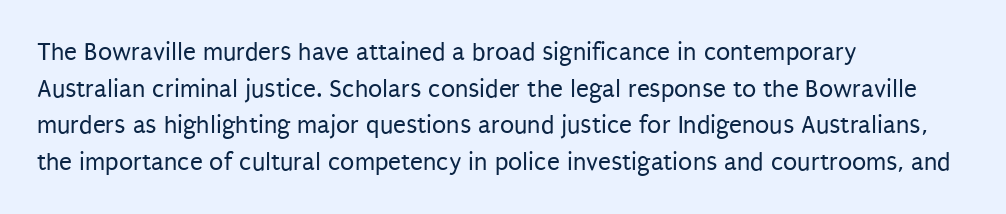
The image shows 26 px text type, upright; set left-aligned, normal line spacing (1.41x), normal letter spacing, not underlined.
